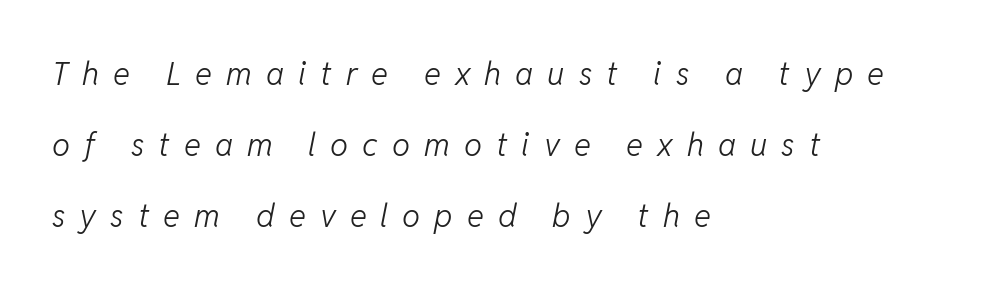
{"italic": "yes", "lean": "right", "slant_degrees": 11, "bold": "no", "weight": "light", "width": "normal", "stroke_contrast": "low", "x_height": "medium", "monospaced": "no", "underline": "no", "align": "left", "line_spacing": "loose", "line_spacing_ratio": 2.22, "letter_spacing": "wide", "letter_spacing_em": 0.44, "glyph_px": 32}
